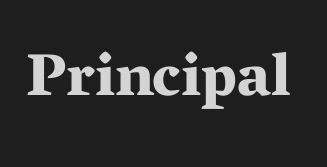
The image shows 60 px bold, wide serif type, upright; set normal letter spacing, not underlined; medium stroke contrast and a medium x-height.
